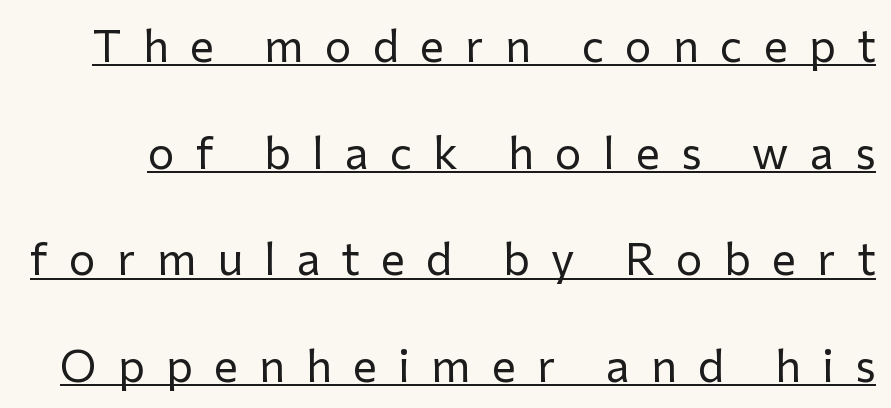
{"serif": "no", "italic": "no", "bold": "no", "weight": "regular", "width": "normal", "stroke_contrast": "low", "x_height": "medium", "monospaced": "no", "underline": "yes", "line_spacing": "loose", "line_spacing_ratio": 2.37, "letter_spacing": "wide", "letter_spacing_em": 0.47, "glyph_px": 45}
